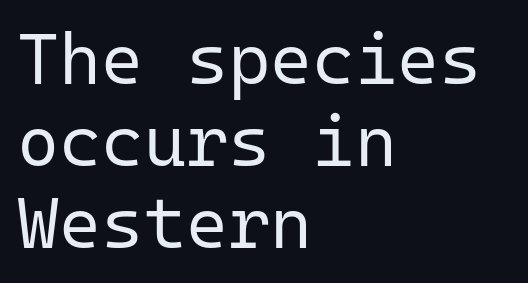
{"serif": "no", "italic": "no", "bold": "no", "weight": "regular", "width": "normal", "stroke_contrast": "low", "x_height": "medium", "monospaced": "yes", "underline": "no", "align": "left", "line_spacing": "tight", "line_spacing_ratio": 1.14, "letter_spacing": "normal", "letter_spacing_em": 0.0, "glyph_px": 72}
